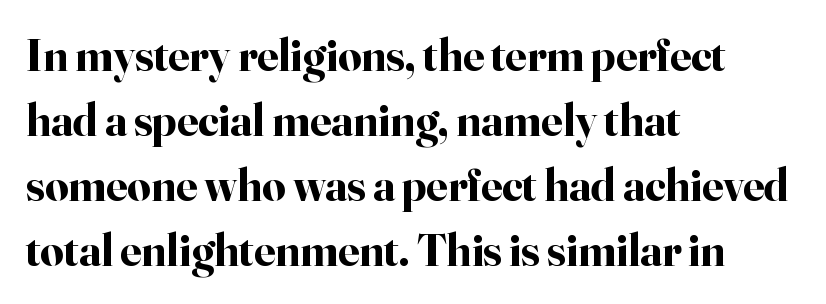
{"serif": "yes", "italic": "no", "bold": "yes", "weight": "bold", "width": "normal", "stroke_contrast": "high", "x_height": "small", "monospaced": "no", "underline": "no", "align": "left", "line_spacing": "normal", "line_spacing_ratio": 1.41, "letter_spacing": "normal", "letter_spacing_em": 0.0, "glyph_px": 46}
